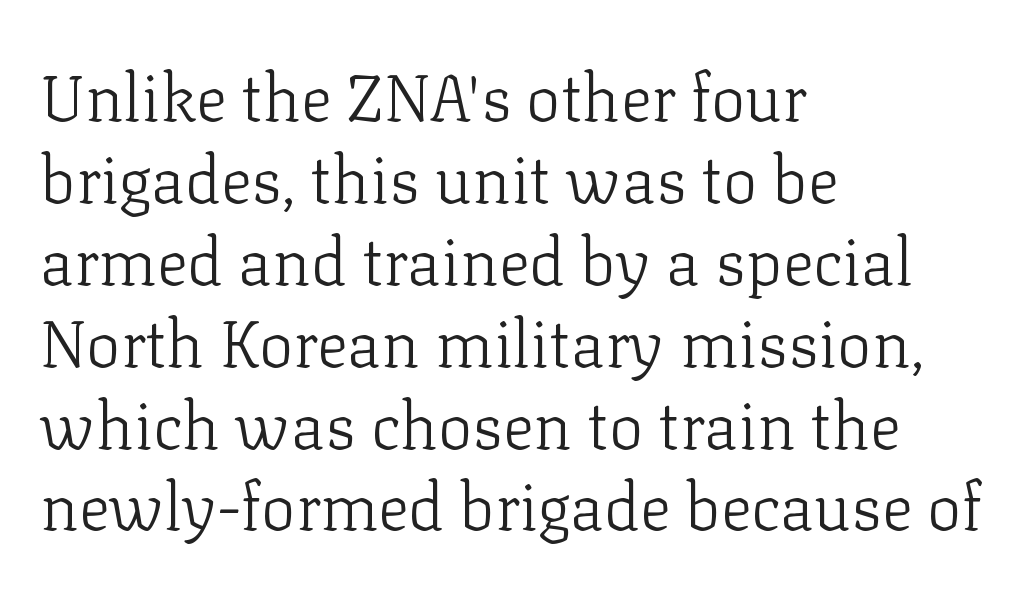
Weight: regular or lighter. The paragraph has a hard left edge and a soft right edge. Does the lettering tilt? It doesn't — this is upright. The letters carry serifs — small finishing strokes at the ends of their stems.
